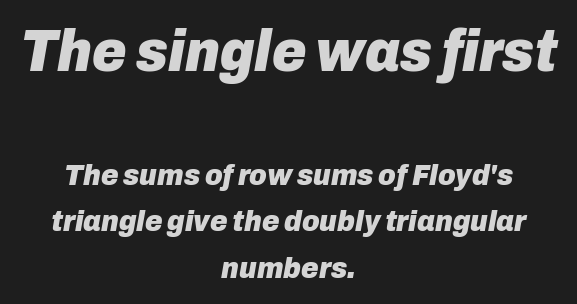
Q: Is the text bold? A: Yes.
Q: Is the text italic (slanted)? A: Yes, it leans right by about 10 degrees.
Q: Is the text underlined? A: No.
Q: How is the paragraph aligned? A: Centered.
Q: Is the spacing between letters normal or unusually wide? A: Normal.
Q: Is the spacing between lines tight, normal or loose? A: Normal.
Q: Which block of text is set in a larger size, the first (top) or the second (bottom)? A: The first (top) one.
Q: Width (condensed, normal, or wide)? A: Normal.
Q: Stroke contrast? A: Low.
Q: x-height? A: Medium.
Q: Monospaced? A: No.
